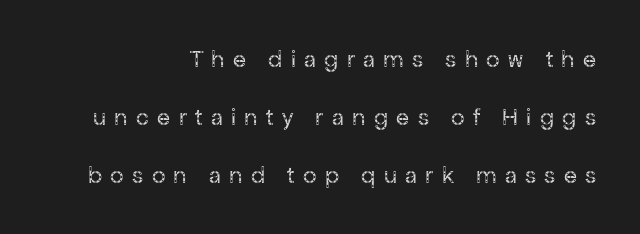
Q: Is the text bold? A: No.
Q: Is the text italic (slanted)? A: No, it is upright.
Q: Is the text underlined? A: No.
Q: How is the paragraph aligned? A: Right-aligned.
Q: Is the spacing between letters normal or unusually wide? A: Unusually wide.
Q: Is the spacing between lines tight, normal or loose? A: Loose.
